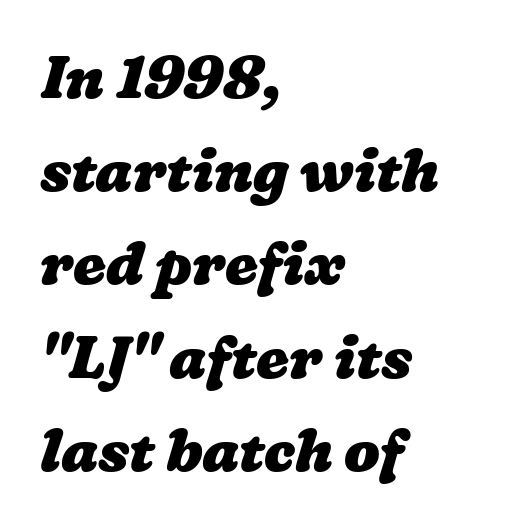
Q: Is the text bold? A: Yes.
Q: Is the text underlined? A: No.
Q: How is the paragraph aligned? A: Left-aligned.
Q: Is the spacing between letters normal or unusually wide? A: Normal.
Q: Is the spacing between lines tight, normal or loose? A: Normal.
Q: Width (condensed, normal, or wide)? A: Wide.
Q: Stroke contrast? A: Low.
Q: x-height? A: Medium.
Q: Monospaced? A: No.
